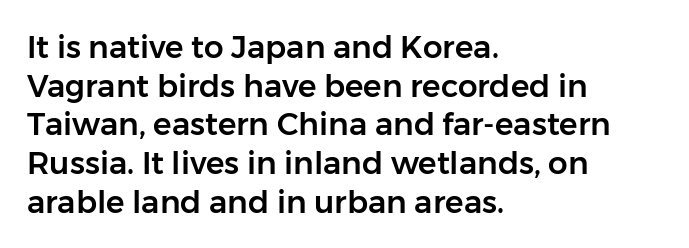
{"serif": "no", "italic": "no", "width": "normal", "stroke_contrast": "low", "x_height": "medium", "monospaced": "no", "underline": "no", "align": "left", "line_spacing": "normal", "line_spacing_ratio": 1.25, "letter_spacing": "normal", "letter_spacing_em": 0.0, "glyph_px": 31}
